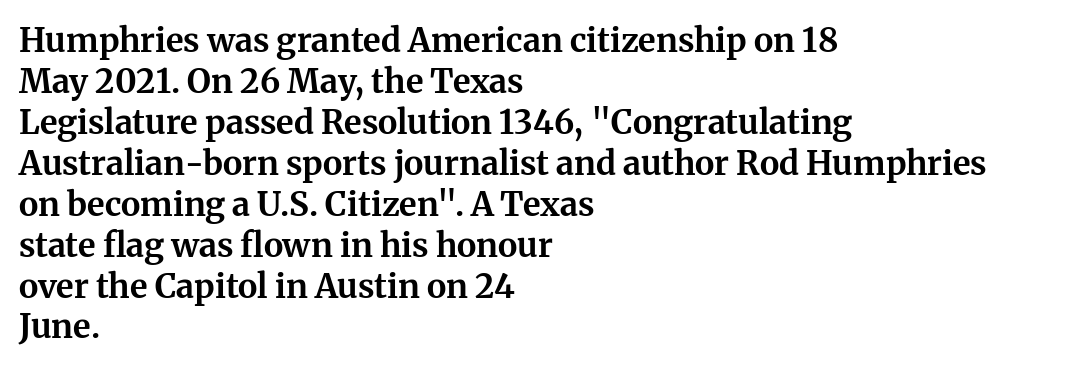
The image shows 33 px bold serif type, upright; set left-aligned, line spacing 1.24x, normal letter spacing, not underlined; medium stroke contrast and a medium x-height.
